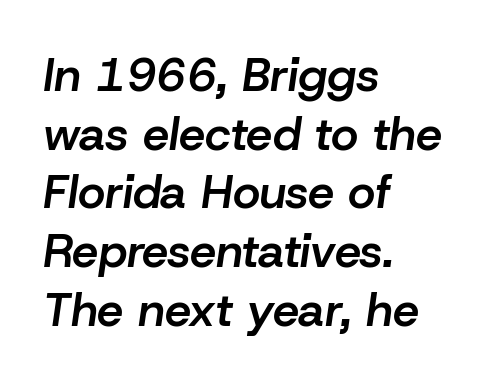
Quick note: interline space is typical. The line texture is even and compact thanks to regular tracking. Which margin do the lines hug? The left one — the right edge is uneven. Proportional: the letters do not fall into vertical columns. Set as a demibold, roughly 600 on the weight scale.
